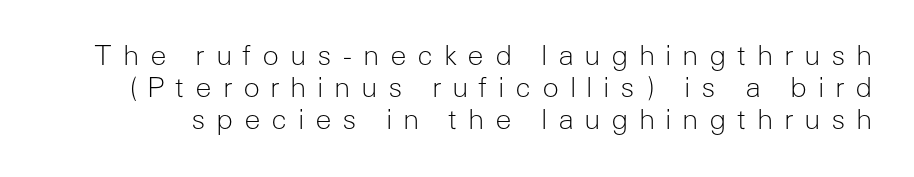
{"serif": "no", "italic": "no", "bold": "no", "weight": "light", "width": "normal", "stroke_contrast": "low", "x_height": "medium", "monospaced": "no", "underline": "no", "line_spacing": "tight", "line_spacing_ratio": 1.14, "letter_spacing": "wide", "letter_spacing_em": 0.37, "glyph_px": 28}
